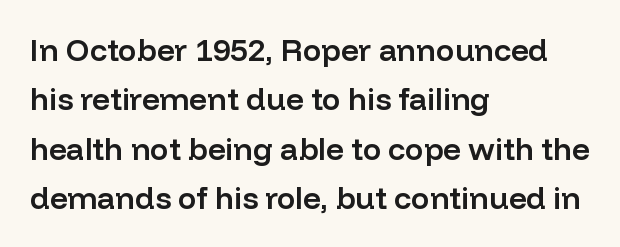
{"serif": "no", "italic": "no", "bold": "semi", "weight": "semibold", "width": "normal", "stroke_contrast": "low", "x_height": "medium", "monospaced": "no", "underline": "no", "align": "left", "line_spacing": "normal", "line_spacing_ratio": 1.59, "letter_spacing": "normal", "letter_spacing_em": 0.0, "glyph_px": 31}
